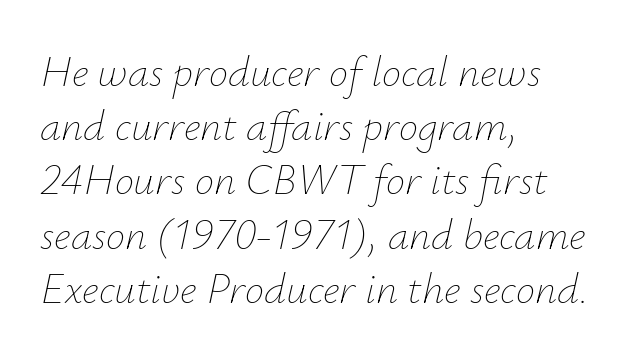
Q: Is the text bold? A: No.
Q: Is the text italic (slanted)? A: Yes, it leans right by about 12 degrees.
Q: Is the text underlined? A: No.
Q: How is the paragraph aligned? A: Left-aligned.
Q: Is the spacing between letters normal or unusually wide? A: Normal.
Q: Is the spacing between lines tight, normal or loose? A: Normal.
Q: Width (condensed, normal, or wide)? A: Normal.
Q: Stroke contrast? A: Low.
Q: x-height? A: Small.
Q: Monospaced? A: No.
